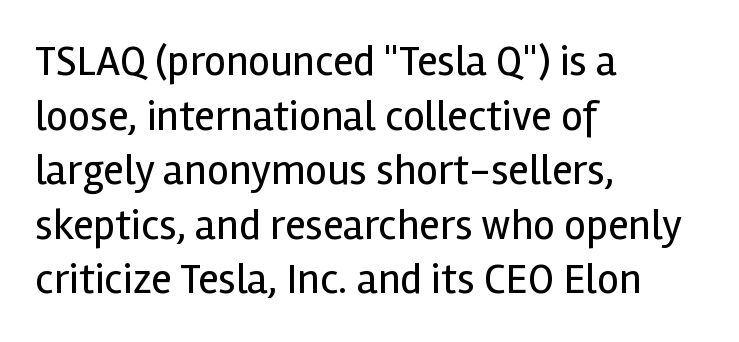
Q: Is the text bold? A: No.
Q: Is the text italic (slanted)? A: No, it is upright.
Q: Is the typeface a serif or a sans-serif typeface? A: Sans-serif.
Q: Is the text underlined? A: No.
Q: How is the paragraph aligned? A: Left-aligned.
Q: Is the spacing between letters normal or unusually wide? A: Normal.
Q: Is the spacing between lines tight, normal or loose? A: Normal.
Q: Width (condensed, normal, or wide)? A: Normal.
Q: x-height? A: Medium.
Q: Monospaced? A: No.
